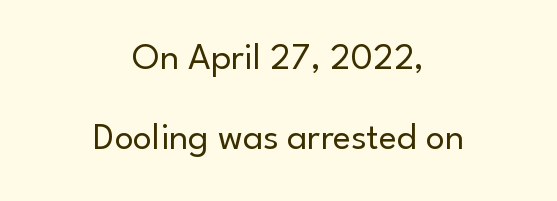
The image shows 38 px regular-weight sans-serif type, upright; set centered, loose line spacing (2.11x), normal letter spacing, not underlined; low stroke contrast and a small x-height.
